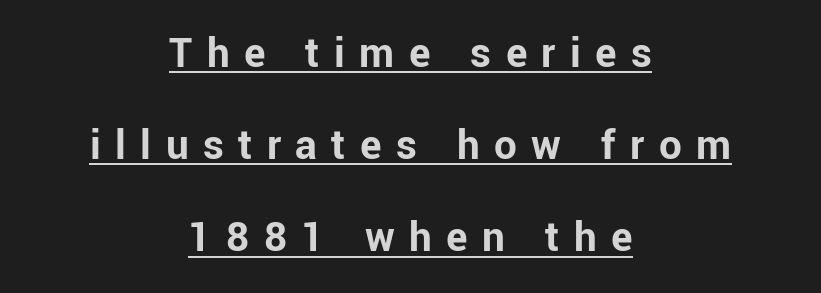
{"serif": "no", "italic": "no", "bold": "yes", "weight": "bold", "width": "normal", "stroke_contrast": "low", "x_height": "medium", "monospaced": "no", "underline": "yes", "align": "center", "line_spacing": "loose", "line_spacing_ratio": 2.05, "letter_spacing": "wide", "letter_spacing_em": 0.32, "glyph_px": 45}
